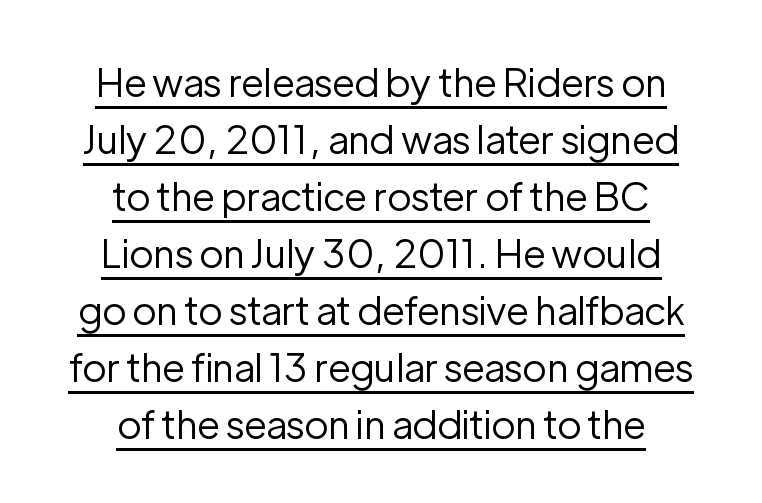
{"serif": "no", "italic": "no", "bold": "no", "weight": "regular", "width": "normal", "stroke_contrast": "low", "x_height": "medium", "monospaced": "no", "underline": "yes", "align": "center", "line_spacing": "normal", "line_spacing_ratio": 1.46, "letter_spacing": "normal", "letter_spacing_em": 0.0, "glyph_px": 39}
